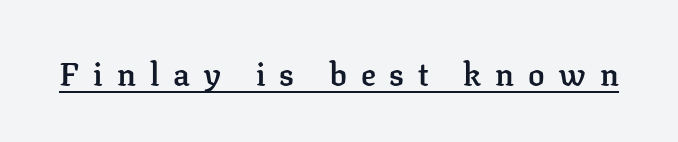
Q: Is the text bold? A: Semi-bold.
Q: Is the text italic (slanted)? A: No, it is upright.
Q: Is the typeface a serif or a sans-serif typeface? A: Serif.
Q: Is the text underlined? A: Yes.
Q: Is the spacing between letters normal or unusually wide? A: Unusually wide.
Q: Width (condensed, normal, or wide)? A: Normal.
Q: Stroke contrast? A: Low.
Q: x-height? A: Medium.
Q: Monospaced? A: No.
